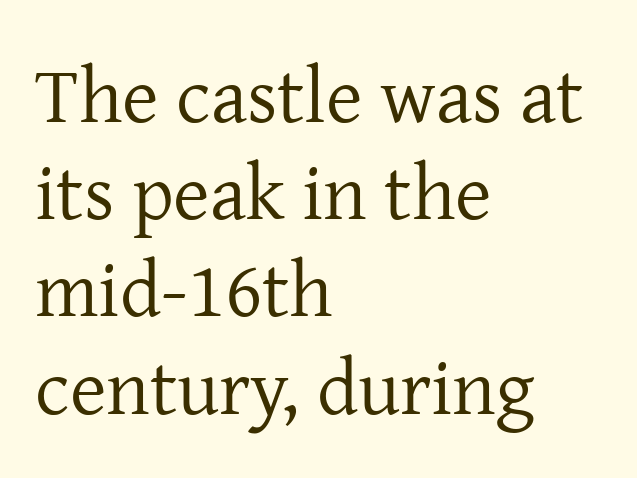
Compared with a typical body face, this is equally light or lighter still. Quick note: underline off. What stands out about the letter spacing? Nothing — it is the standard amount. Does the type have serifs? Yes, each stem ends in a small foot.
